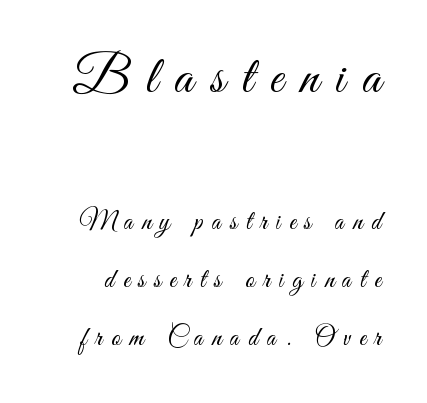
{"serif": "no", "bold": "no", "weight": "light", "width": "condensed", "stroke_contrast": "medium", "x_height": "small", "monospaced": "no", "underline": "no", "line_spacing": "loose", "line_spacing_ratio": 2.16, "letter_spacing": "wide", "letter_spacing_em": 0.32, "larger_block": "first", "size_ratio": 2.0, "glyph_px": 54}
